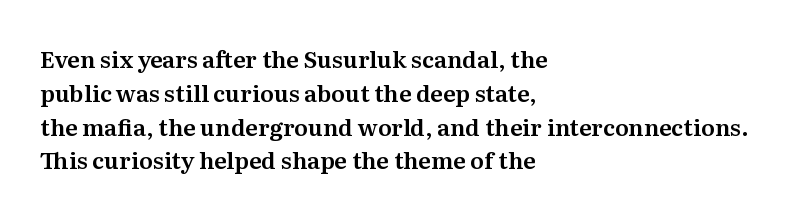
Left-aligned paragraph, ragged on the right. Compared with typical body copy, the letter spacing here is the same. A roman cut, with each character standing at attention. Baseline-to-baseline distance is the conventional proportion of letter height. The string is rendered with underlining switched off.
